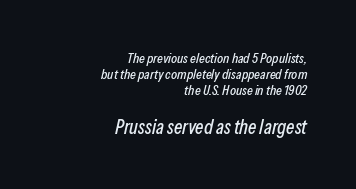
Q: Is the text italic (slanted)? A: Yes, it leans right by about 13 degrees.
Q: Is the text underlined? A: No.
Q: How is the paragraph aligned? A: Right-aligned.
Q: Is the spacing between letters normal or unusually wide? A: Normal.
Q: Which block of text is set in a larger size, the first (top) or the second (bottom)? A: The second (bottom) one.
